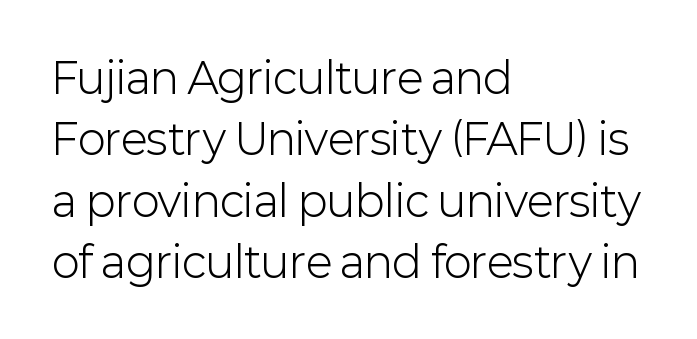
{"serif": "no", "italic": "no", "bold": "no", "weight": "light", "width": "normal", "stroke_contrast": "low", "x_height": "medium", "monospaced": "no", "underline": "no", "align": "left", "line_spacing": "normal", "line_spacing_ratio": 1.46, "letter_spacing": "normal", "letter_spacing_em": 0.0, "glyph_px": 42}
